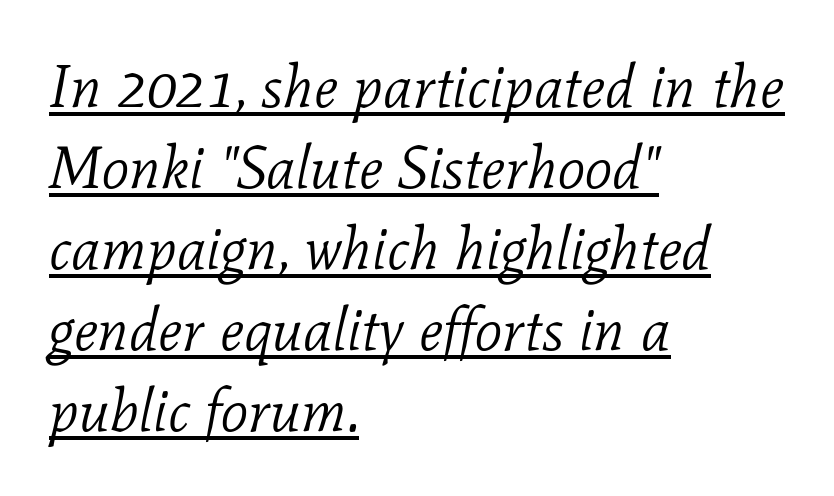
The image shows 60 px light serif type, italic (leaning right); set left-aligned, normal line spacing (1.35x), normal letter spacing, underlined; low stroke contrast and a medium x-height.
